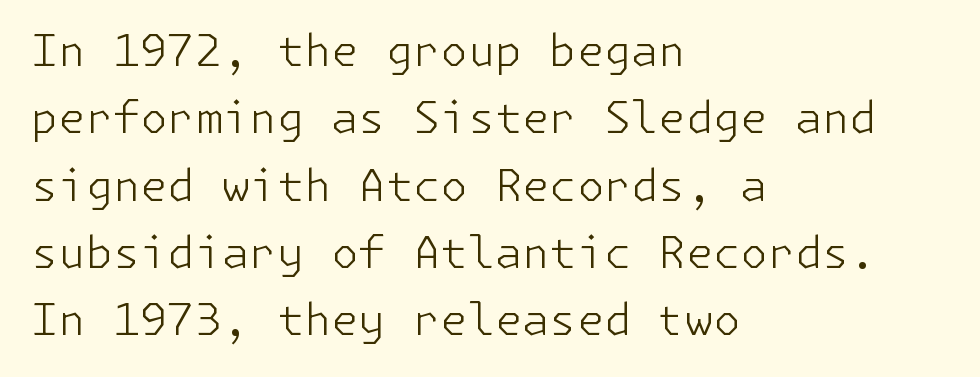
The image shows 44 px light sans-serif type, upright; set left-aligned, normal line spacing (1.53x), normal letter spacing, not underlined; low stroke contrast and a medium x-height.
